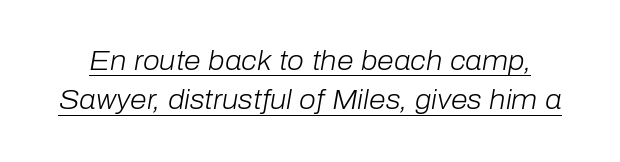
The image shows 27 px text type, italic (leaning right); set normal line spacing (1.46x), normal letter spacing, underlined.
